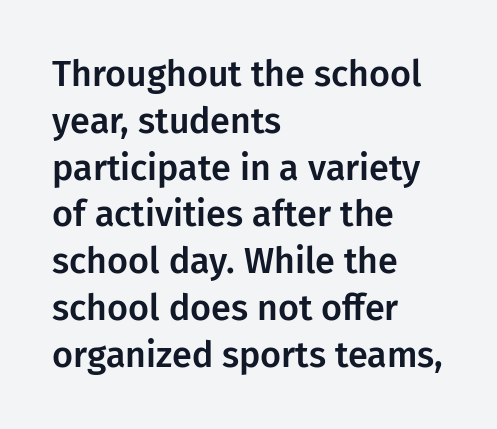
The image shows 36 px sans-serif type, upright; set left-aligned, normal line spacing (1.3x), normal letter spacing, not underlined; low stroke contrast and a medium x-height.
